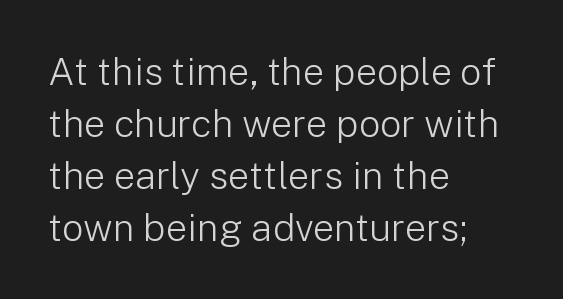
The image shows 38 px light sans-serif type, upright; set left-aligned, normal line spacing (1.37x), normal letter spacing, not underlined; low stroke contrast and a medium x-height.
